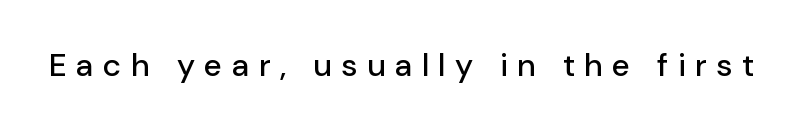
{"serif": "no", "italic": "no", "width": "normal", "stroke_contrast": "low", "x_height": "medium", "monospaced": "no", "underline": "no", "letter_spacing": "wide", "letter_spacing_em": 0.3, "glyph_px": 32}
